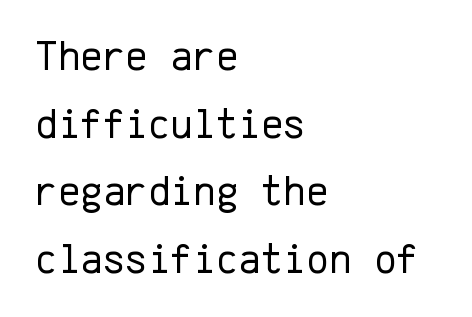
Q: Is the text bold? A: No.
Q: Is the text italic (slanted)? A: No, it is upright.
Q: Is the typeface a serif or a sans-serif typeface? A: Sans-serif.
Q: Is the text underlined? A: No.
Q: How is the paragraph aligned? A: Left-aligned.
Q: Is the spacing between letters normal or unusually wide? A: Normal.
Q: Is the spacing between lines tight, normal or loose? A: Normal.
Q: Width (condensed, normal, or wide)? A: Normal.
Q: Stroke contrast? A: Low.
Q: x-height? A: Medium.
Q: Monospaced? A: Yes.
